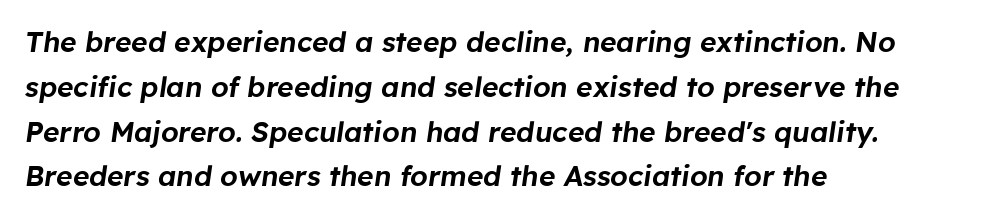
{"italic": "yes", "lean": "right", "slant_degrees": 8, "width": "normal", "stroke_contrast": "low", "x_height": "medium", "monospaced": "no", "underline": "no", "align": "left", "line_spacing": "normal", "line_spacing_ratio": 1.6, "letter_spacing": "normal", "letter_spacing_em": 0.0, "glyph_px": 28}
